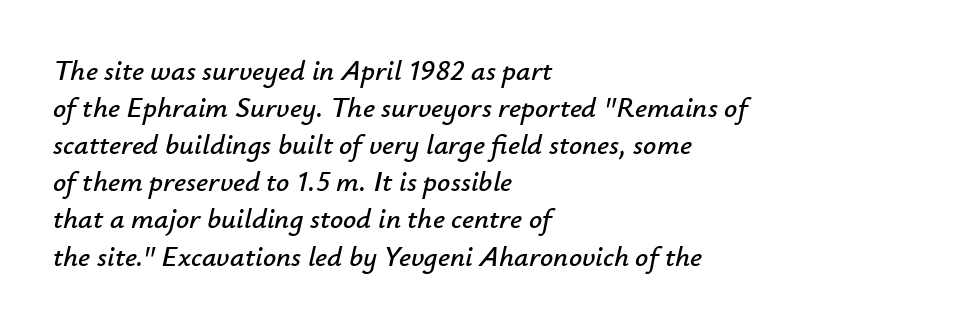
The text carries the slant typical of an italic or oblique font. The paragraph shown leans on its left margin. The passage shown has conventional tracking throughout. The face used here is proportionally spaced, like ordinary book or web type. Quick note: interline space is typical.
